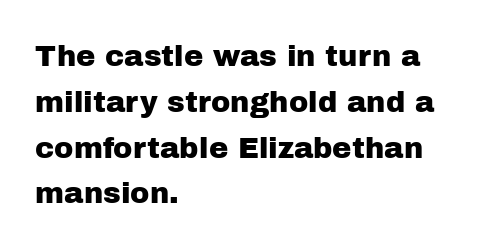
{"serif": "no", "italic": "no", "width": "normal", "stroke_contrast": "low", "x_height": "medium", "monospaced": "no", "underline": "no", "align": "left", "line_spacing": "normal", "line_spacing_ratio": 1.58, "letter_spacing": "normal", "letter_spacing_em": 0.0, "glyph_px": 29}
